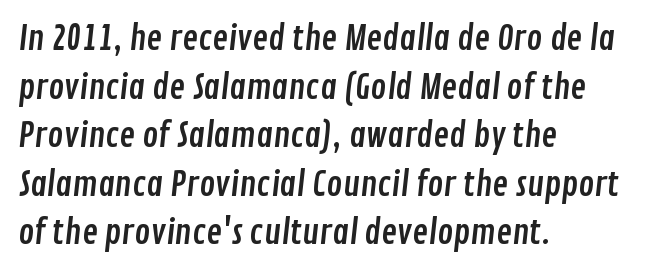
The face used here is proportionally spaced, like ordinary book or web type. One glance says typical: line gaps are just what's usual. The passage shown has conventional tracking throughout. The font family rendered here belongs to the sans-serif group.
